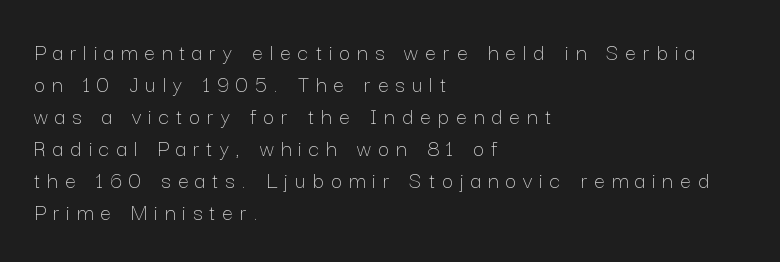
{"italic": "no", "bold": "no", "underline": "no", "align": "left", "line_spacing": "normal", "line_spacing_ratio": 1.33, "letter_spacing": "wide", "letter_spacing_em": 0.3, "glyph_px": 24}
